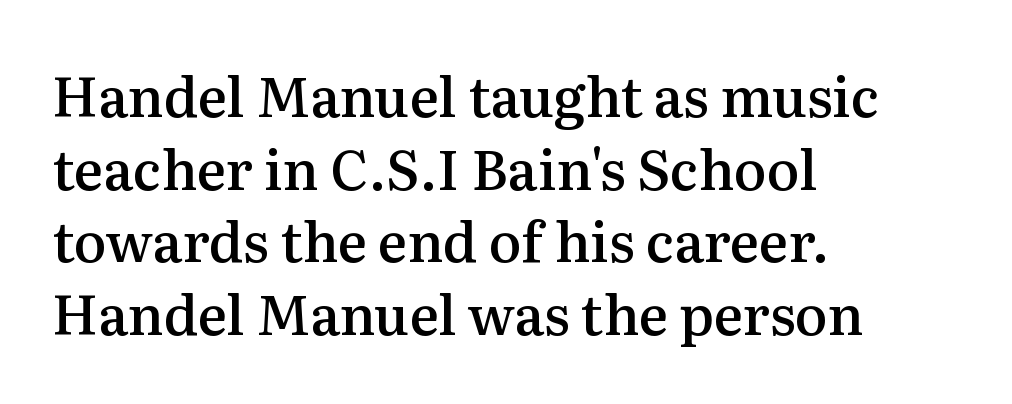
{"serif": "yes", "italic": "no", "bold": "semi", "weight": "semibold", "width": "normal", "stroke_contrast": "medium", "x_height": "medium", "monospaced": "no", "underline": "no", "align": "left", "line_spacing": "normal", "line_spacing_ratio": 1.32, "letter_spacing": "normal", "letter_spacing_em": 0.0, "glyph_px": 55}
